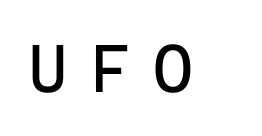
Is the stroke heavy? The answer is a plain regular-or-lighter. Descenders are the only things crossing below the line. Does the type have serifs? No, each stem ends abruptly. You can tell it's not italic because the verticals are truly vertical. Is this a fixed-width face? Yes — each glyph sits in an identical cell. This rendering widens character spacing well past its baseline value.
